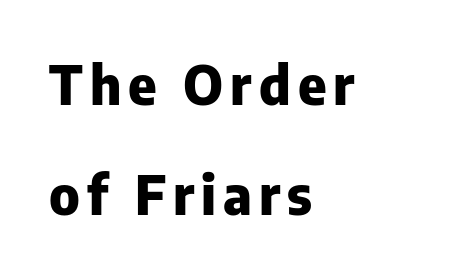
Q: Is the text bold? A: Yes.
Q: Is the text italic (slanted)? A: No, it is upright.
Q: Is the typeface a serif or a sans-serif typeface? A: Sans-serif.
Q: Is the text underlined? A: No.
Q: How is the paragraph aligned? A: Left-aligned.
Q: Is the spacing between lines tight, normal or loose? A: Loose.
Q: Width (condensed, normal, or wide)? A: Normal.
Q: Stroke contrast? A: Low.
Q: x-height? A: Medium.
Q: Monospaced? A: No.
